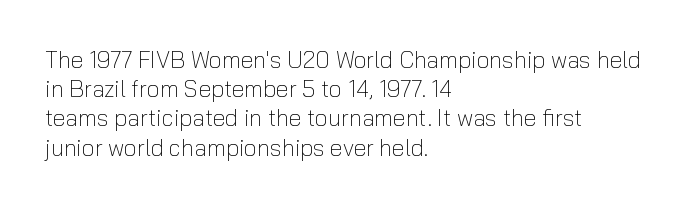
The image shows 23 px text type, upright; set left-aligned, normal line spacing (1.27x), normal letter spacing, not underlined.
